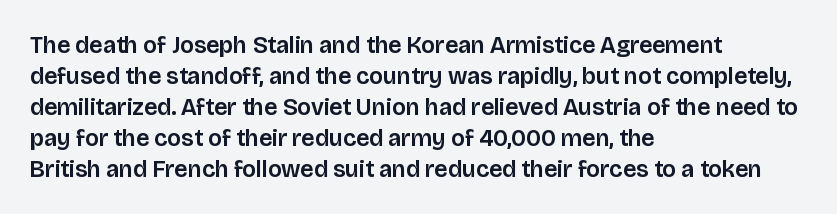
{"italic": "no", "underline": "no", "align": "left", "line_spacing": "normal", "line_spacing_ratio": 1.29, "letter_spacing": "normal", "letter_spacing_em": 0.0, "glyph_px": 24}
